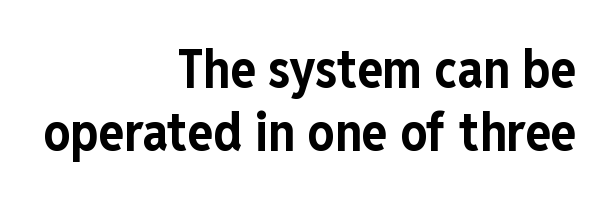
Q: Is the text bold? A: Yes.
Q: Is the text italic (slanted)? A: No, it is upright.
Q: Is the typeface a serif or a sans-serif typeface? A: Sans-serif.
Q: Is the text underlined? A: No.
Q: How is the paragraph aligned? A: Right-aligned.
Q: Is the spacing between letters normal or unusually wide? A: Normal.
Q: Width (condensed, normal, or wide)? A: Condensed.
Q: Stroke contrast? A: Low.
Q: x-height? A: Medium.
Q: Monospaced? A: No.
